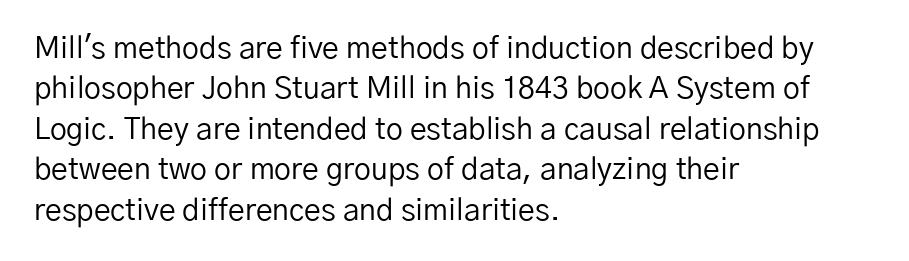
The image shows 30 px regular-weight sans-serif type, upright; set left-aligned, normal line spacing (1.35x), normal letter spacing, not underlined; low stroke contrast and a medium x-height.
